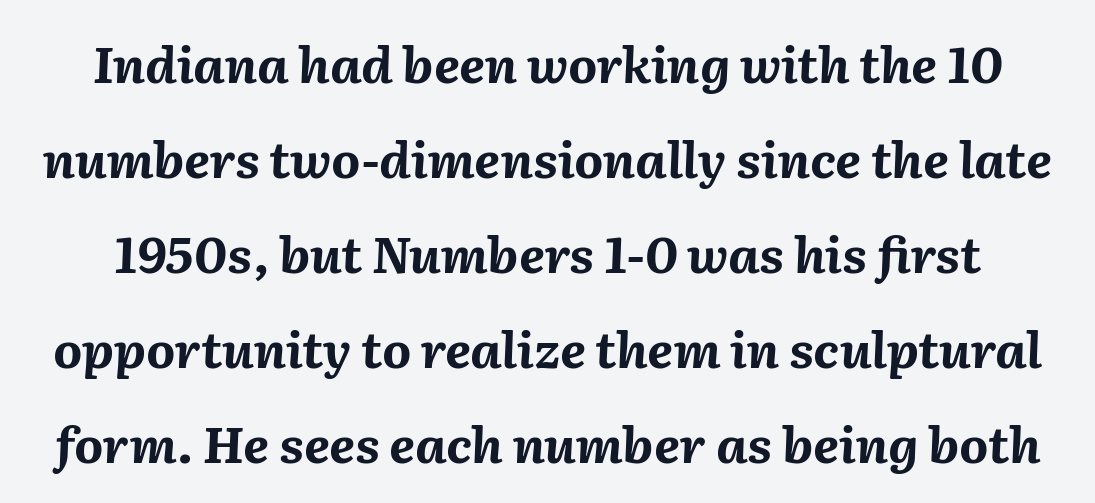
Q: Is the text bold? A: Yes.
Q: Is the text italic (slanted)? A: Yes, it leans right by about 2 degrees.
Q: Is the text underlined? A: No.
Q: Is the spacing between letters normal or unusually wide? A: Normal.
Q: Is the spacing between lines tight, normal or loose? A: Loose.
Q: Width (condensed, normal, or wide)? A: Normal.
Q: Stroke contrast? A: Medium.
Q: x-height? A: Medium.
Q: Monospaced? A: No.
